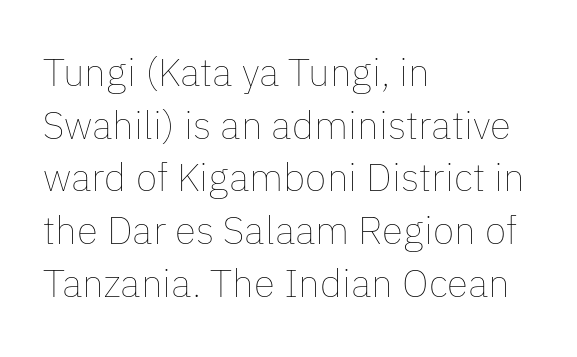
Q: Is the text bold? A: No.
Q: Is the text italic (slanted)? A: No, it is upright.
Q: Is the text underlined? A: No.
Q: How is the paragraph aligned? A: Left-aligned.
Q: Is the spacing between letters normal or unusually wide? A: Normal.
Q: Is the spacing between lines tight, normal or loose? A: Normal.
Q: Width (condensed, normal, or wide)? A: Normal.
Q: Stroke contrast? A: Low.
Q: x-height? A: Medium.
Q: Monospaced? A: No.
